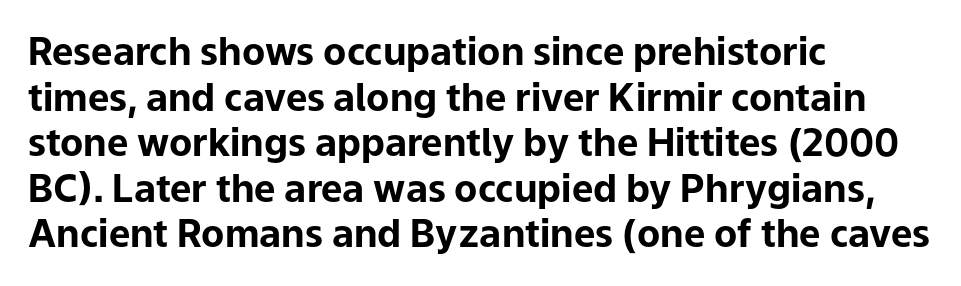
The image shows 38 px bold sans-serif type, upright; set left-aligned, line spacing 1.2x, normal letter spacing, not underlined; low stroke contrast and a medium x-height.
